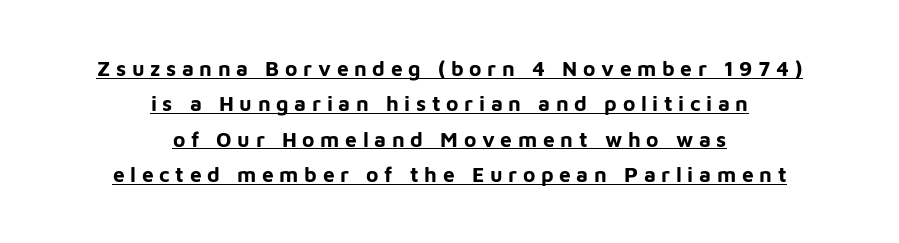
Q: Is the text bold? A: Yes.
Q: Is the text italic (slanted)? A: No, it is upright.
Q: Is the text underlined? A: Yes.
Q: How is the paragraph aligned? A: Centered.
Q: Is the spacing between letters normal or unusually wide? A: Unusually wide.
Q: Is the spacing between lines tight, normal or loose? A: Normal.
